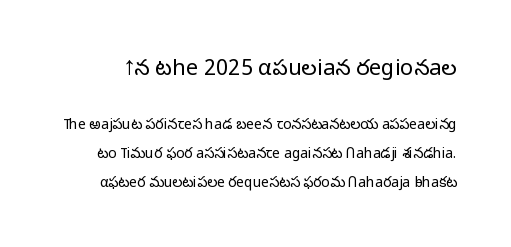
This rendering features lettering with no underline. Is the stroke heavy? The answer is a plain regular-or-lighter. If you measured baseline to baseline, you'd find a long distance. Reading top to bottom, the characters get smaller at the block break. Ascenders rise straight up at ninety degrees. The face used here is rendered with its standard letterfit.
